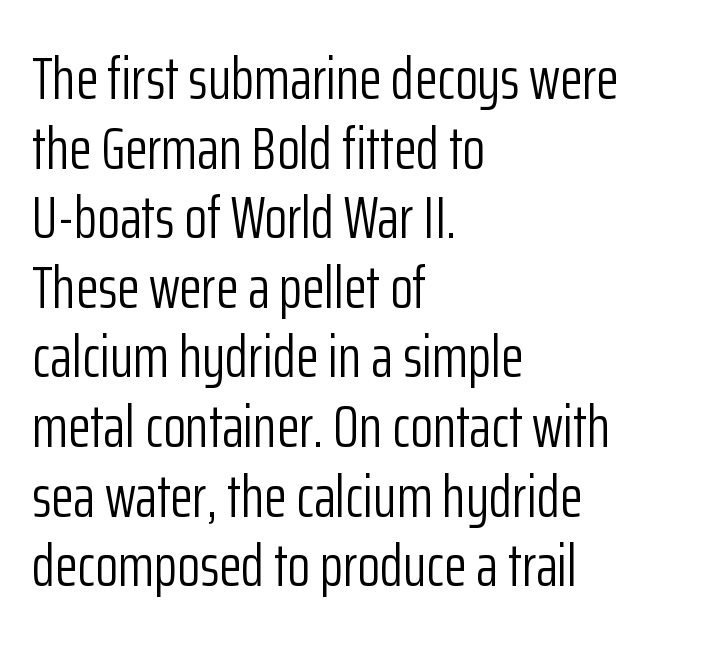
{"serif": "no", "italic": "no", "bold": "no", "weight": "light", "width": "condensed", "stroke_contrast": "low", "x_height": "medium", "monospaced": "no", "underline": "no", "align": "left", "line_spacing_ratio": 1.18, "letter_spacing": "normal", "letter_spacing_em": 0.0, "glyph_px": 59}
